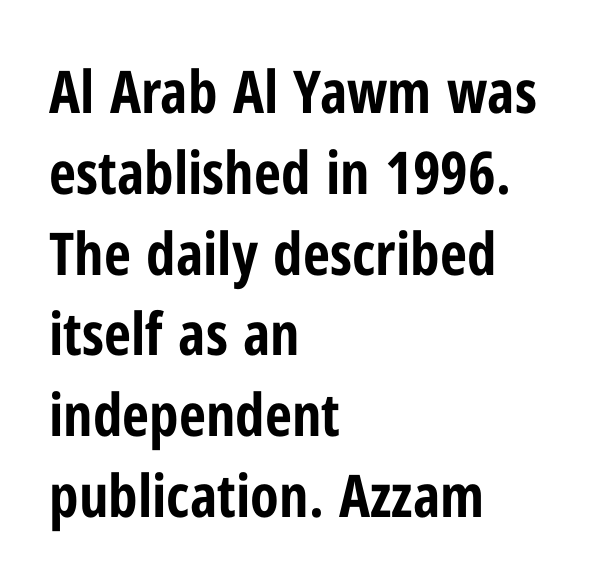
Is there any slant? The stems are plumb. The font is running at its bold setting. Each line starts at the same left margin while the right side varies. Are there feet on the stems? There aren't — it's a sans.
